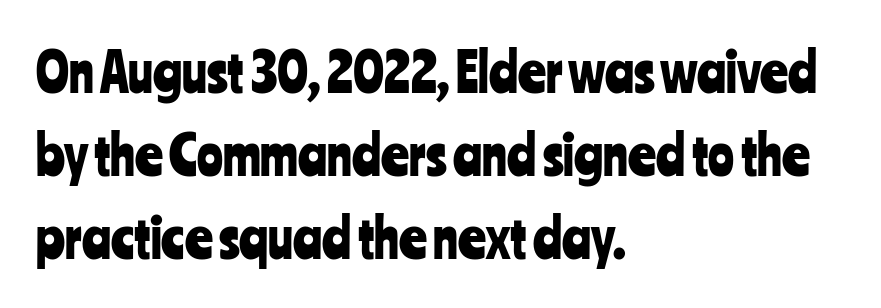
{"serif": "no", "italic": "no", "width": "condensed", "stroke_contrast": "low", "x_height": "medium", "monospaced": "no", "underline": "no", "align": "left", "line_spacing": "normal", "line_spacing_ratio": 1.54, "letter_spacing": "normal", "letter_spacing_em": 0.0, "glyph_px": 54}
